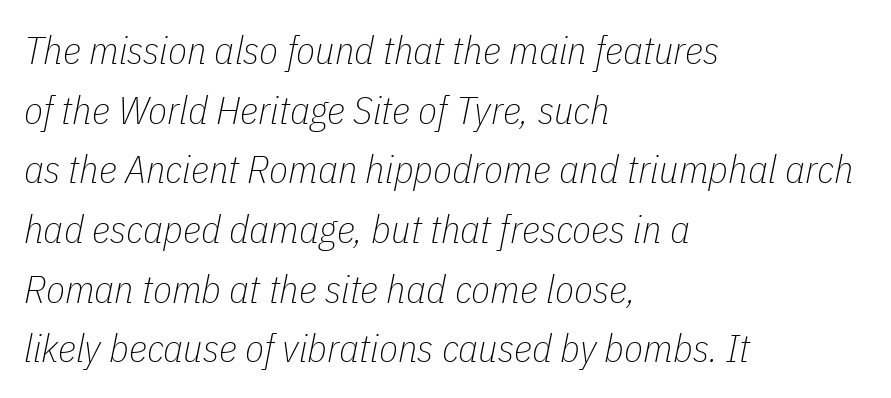
{"italic": "yes", "lean": "right", "slant_degrees": 11, "bold": "no", "weight": "thin", "width": "condensed", "stroke_contrast": "low", "x_height": "medium", "monospaced": "no", "underline": "no", "align": "left", "line_spacing": "normal", "line_spacing_ratio": 1.53, "letter_spacing": "normal", "letter_spacing_em": 0.0, "glyph_px": 39}
